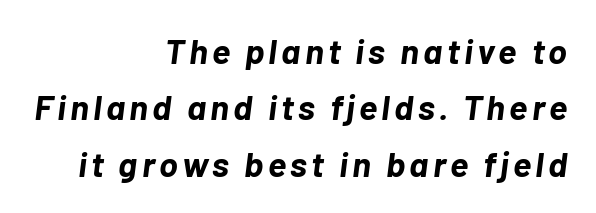
The face used here is proportionally spaced, like ordinary book or web type. Quick note: italic. Reading down the column, the eye jumps a familiar distance to each next line. Typeset ragged left — the right edge is the straight one. Rule under the text: the space is simply empty. This is heavy type, rendered in bold.
